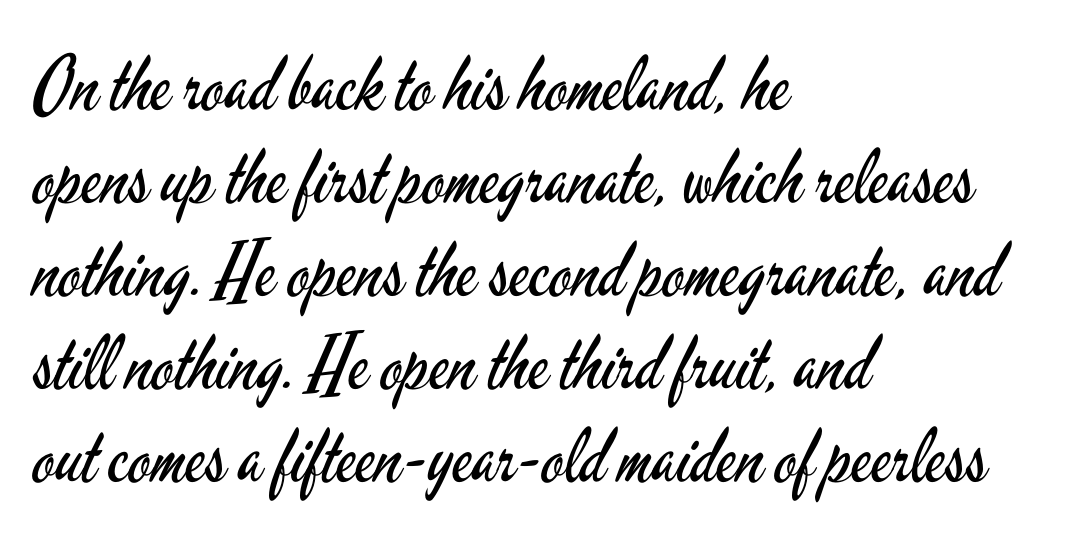
Q: Is the text bold? A: No.
Q: Is the text italic (slanted)? A: Yes.
Q: Is the typeface a serif or a sans-serif typeface? A: Sans-serif.
Q: Is the text underlined? A: No.
Q: How is the paragraph aligned? A: Left-aligned.
Q: Is the spacing between letters normal or unusually wide? A: Normal.
Q: Width (condensed, normal, or wide)? A: Condensed.
Q: Stroke contrast? A: Low.
Q: x-height? A: Small.
Q: Monospaced? A: No.
